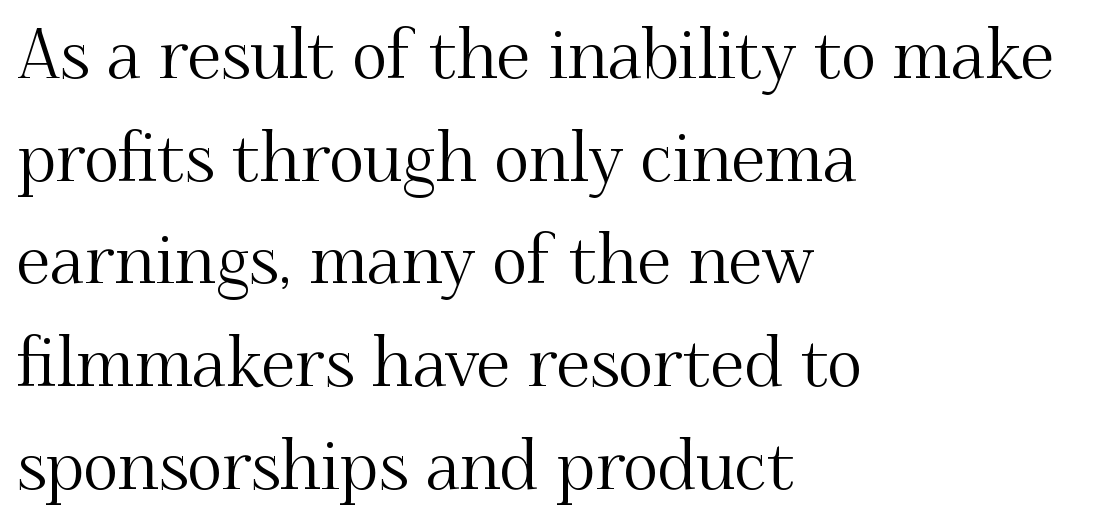
The image shows 68 px serif type, upright; set left-aligned, normal line spacing (1.51x), normal letter spacing, not underlined; medium stroke contrast and a small x-height.
